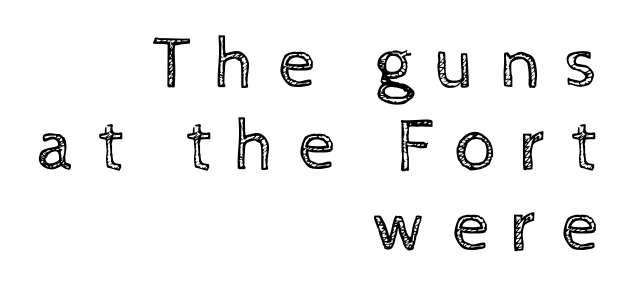
{"italic": "no", "bold": "no", "weight": "regular", "width": "normal", "x_height": "medium", "monospaced": "no", "underline": "no", "align": "right", "line_spacing": "tight", "line_spacing_ratio": 1.09, "letter_spacing": "wide", "letter_spacing_em": 0.29, "glyph_px": 75}
